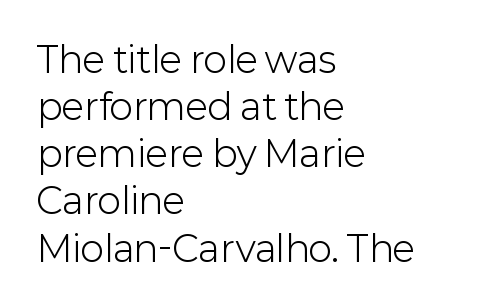
{"serif": "no", "italic": "no", "bold": "no", "weight": "light", "width": "normal", "stroke_contrast": "low", "x_height": "medium", "monospaced": "no", "underline": "no", "align": "left", "line_spacing": "normal", "line_spacing_ratio": 1.31, "letter_spacing": "normal", "letter_spacing_em": 0.0, "glyph_px": 36}
